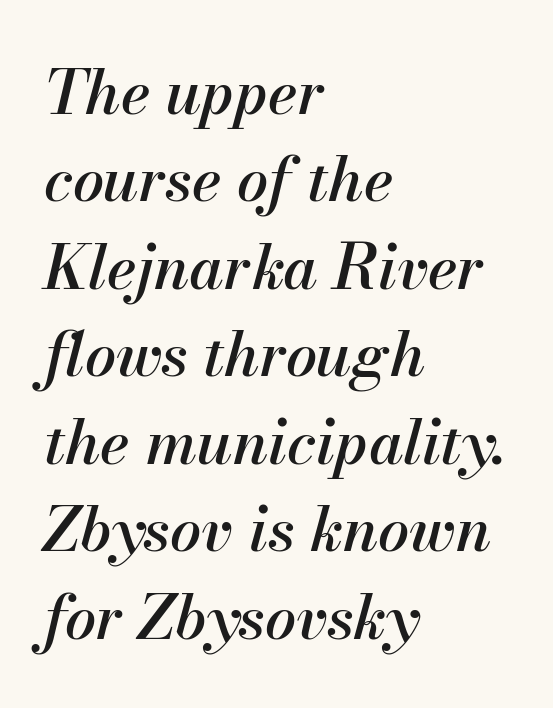
{"italic": "yes", "lean": "right", "slant_degrees": 13, "width": "normal", "stroke_contrast": "medium", "x_height": "small", "monospaced": "no", "underline": "no", "align": "left", "line_spacing": "normal", "line_spacing_ratio": 1.41, "letter_spacing": "normal", "letter_spacing_em": 0.0, "glyph_px": 62}
